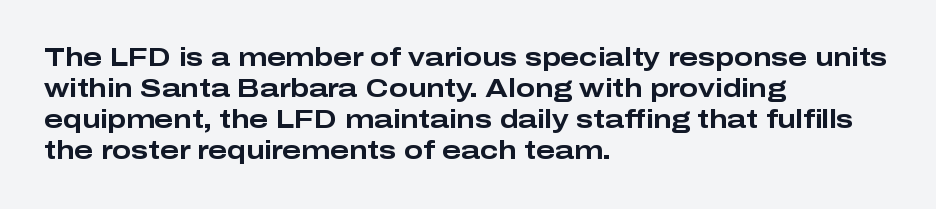
Q: Is the text bold? A: Yes.
Q: Is the text italic (slanted)? A: No, it is upright.
Q: Is the text underlined? A: No.
Q: How is the paragraph aligned? A: Left-aligned.
Q: Is the spacing between letters normal or unusually wide? A: Normal.
